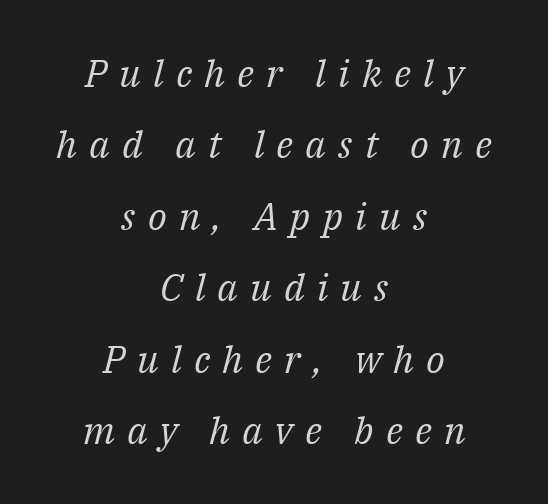
The image shows 38 px regular-weight serif type, italic (leaning right); set centered, line spacing 1.88x, unusually wide letter spacing (+0.32 em), not underlined; medium stroke contrast and a medium x-height.
